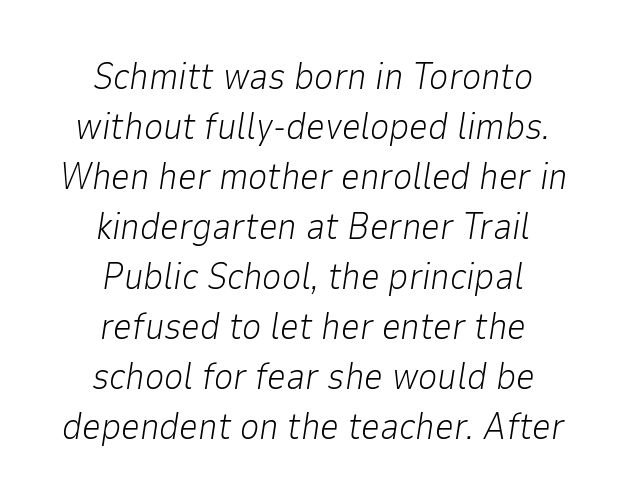
The image shows 37 px light type, italic (leaning right); set centered, normal line spacing (1.35x), normal letter spacing, not underlined; low stroke contrast and a medium x-height.
